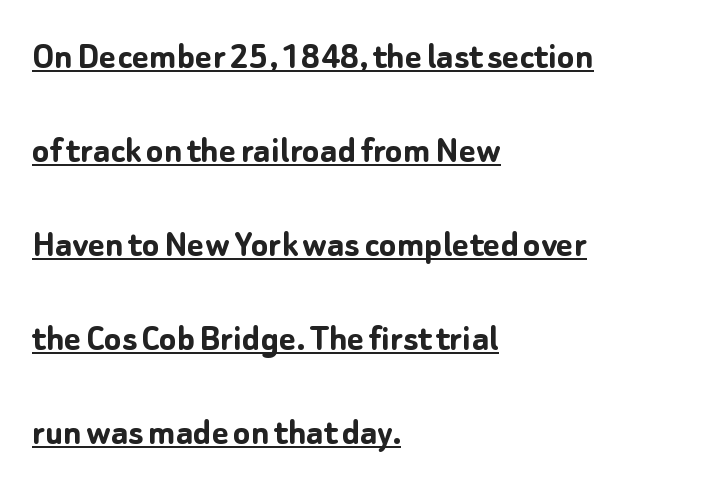
Successive baselines arrive slowly, with a big drop between each. The rendering uses a bold face; every stroke is thick and dark. The passage shown is typed in a proportional face where columns would drift. The type sits square on the baseline with zero lean. The passage shown is underscored from start to finish. The rendering shows plain stroke endings on the letterforms — a sans-serif design.
